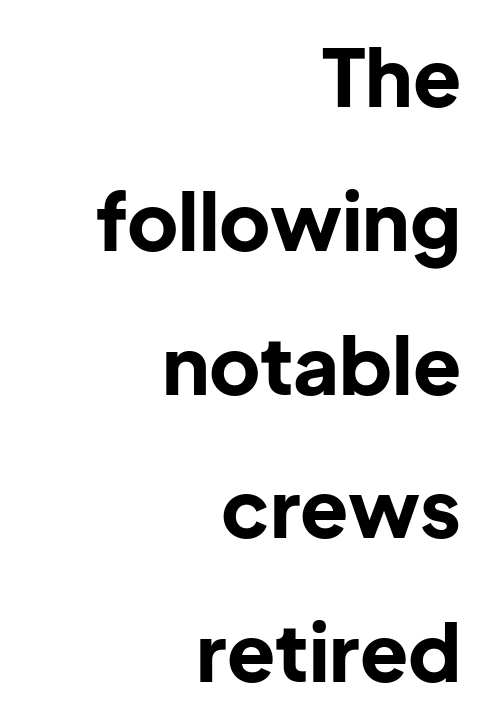
{"serif": "no", "italic": "no", "bold": "yes", "weight": "bold", "width": "normal", "stroke_contrast": "low", "x_height": "medium", "monospaced": "no", "underline": "no", "align": "right", "line_spacing_ratio": 1.82, "letter_spacing": "normal", "letter_spacing_em": 0.0, "glyph_px": 79}
